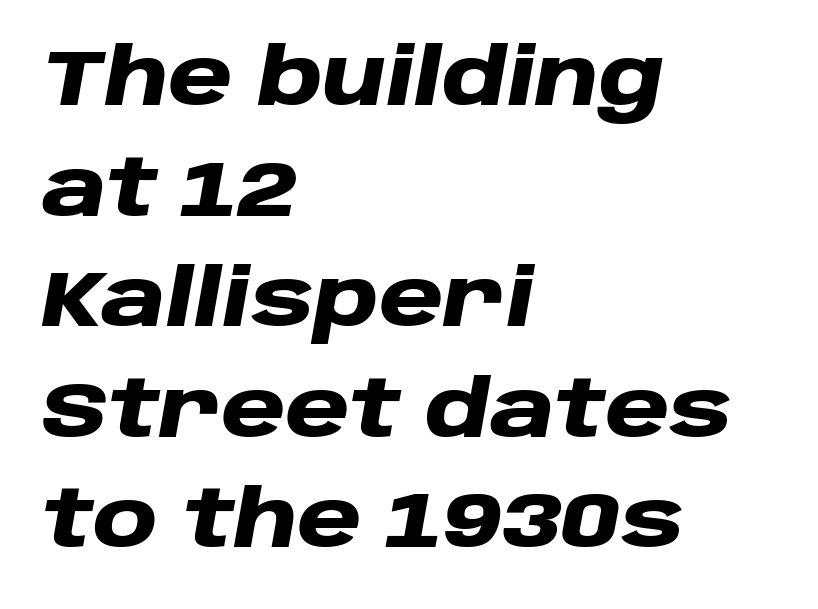
Q: Is the text bold? A: Yes.
Q: Is the text italic (slanted)? A: Yes, it leans right by about 10 degrees.
Q: Is the text underlined? A: No.
Q: How is the paragraph aligned? A: Left-aligned.
Q: Is the spacing between letters normal or unusually wide? A: Normal.
Q: Is the spacing between lines tight, normal or loose? A: Normal.
Q: Width (condensed, normal, or wide)? A: Wide.
Q: Stroke contrast? A: Low.
Q: x-height? A: Large.
Q: Monospaced? A: No.
